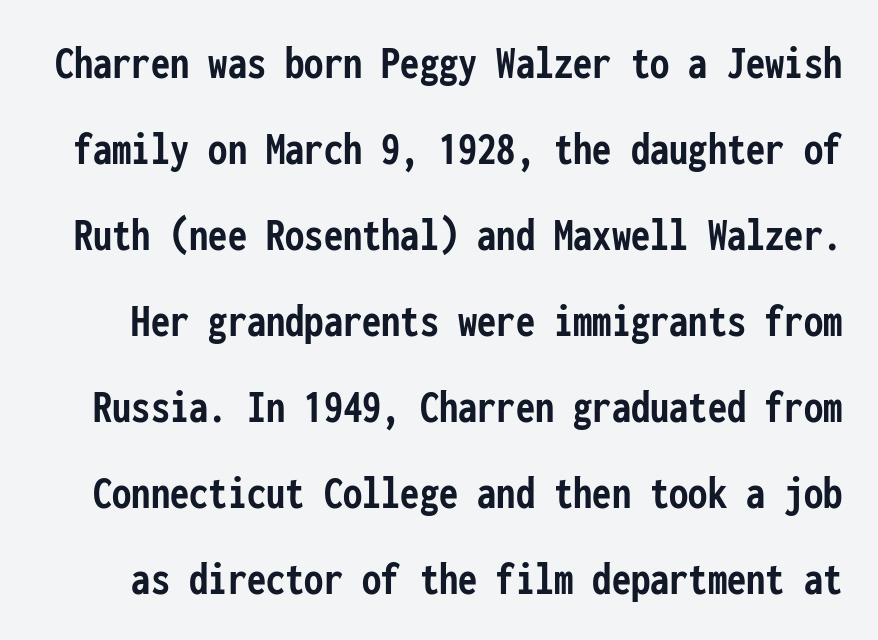
The image shows 48 px semibold, condensed sans-serif type, upright, monospaced; set line spacing 1.79x, normal letter spacing, not underlined; low stroke contrast and a medium x-height.
